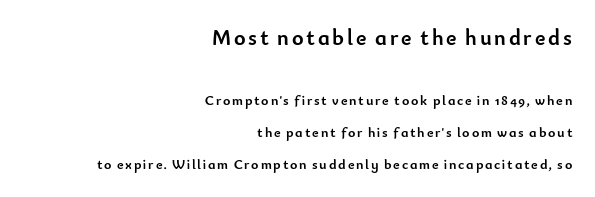
{"italic": "no", "bold": "yes", "underline": "no", "align": "right", "line_spacing": "loose", "line_spacing_ratio": 2.28, "larger_block": "first", "size_ratio": 1.57, "glyph_px": 22}
